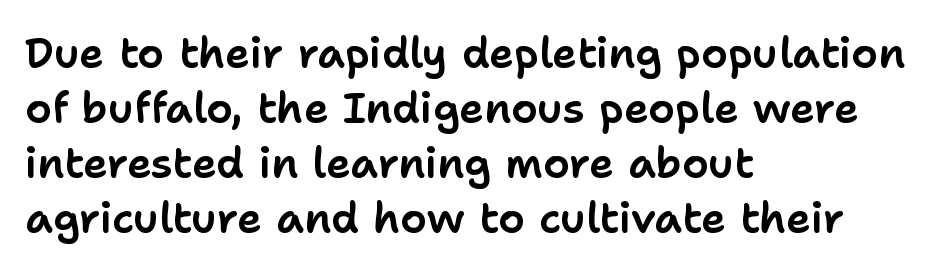
There is no visible air inserted between adjacent glyphs. Stroke terminals: plain, sans-serif. Vertically, the passage feels balanced, rows spaced as you'd expect. A typesetter would call this proportional, since set widths differ per character. The type sits square on the baseline with zero lean.
